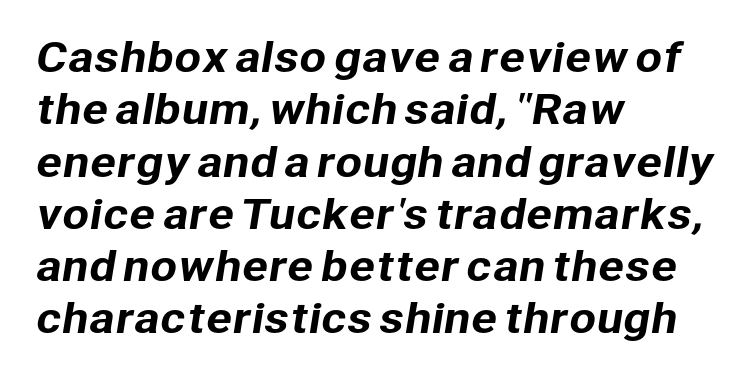
The image shows 39 px sans-serif type; set left-aligned, normal line spacing (1.34x), normal letter spacing, not underlined; low stroke contrast and a medium x-height.
